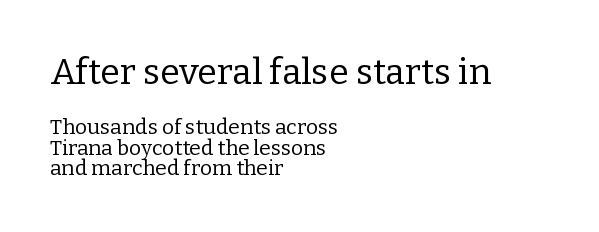
The image shows 36 px regular-weight serif type, upright; set left-aligned, tight line spacing (0.98x), normal letter spacing, not underlined; the first (top) block is 1.71x larger; low stroke contrast and a medium x-height.
